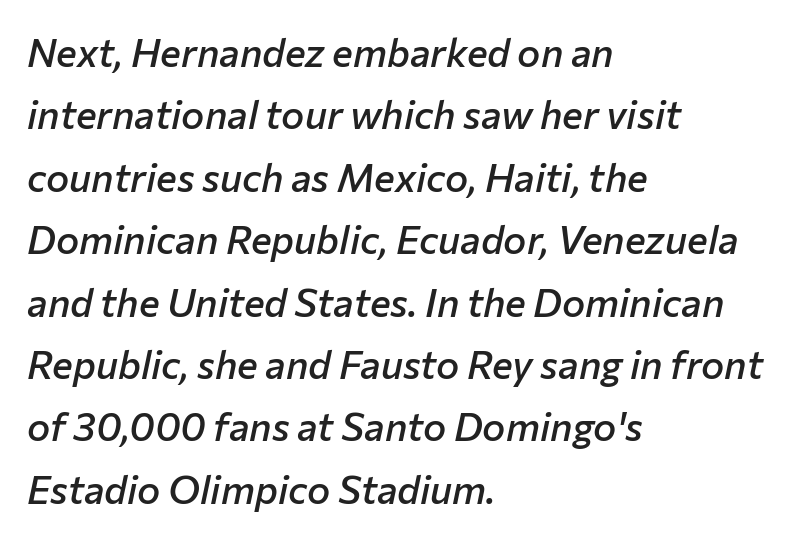
Q: Is the text bold? A: Semi-bold.
Q: Is the text italic (slanted)? A: Yes, it leans right by about 12 degrees.
Q: Is the text underlined? A: No.
Q: How is the paragraph aligned? A: Left-aligned.
Q: Is the spacing between letters normal or unusually wide? A: Normal.
Q: Is the spacing between lines tight, normal or loose? A: Normal.
Q: Width (condensed, normal, or wide)? A: Normal.
Q: Stroke contrast? A: Low.
Q: x-height? A: Medium.
Q: Monospaced? A: No.
